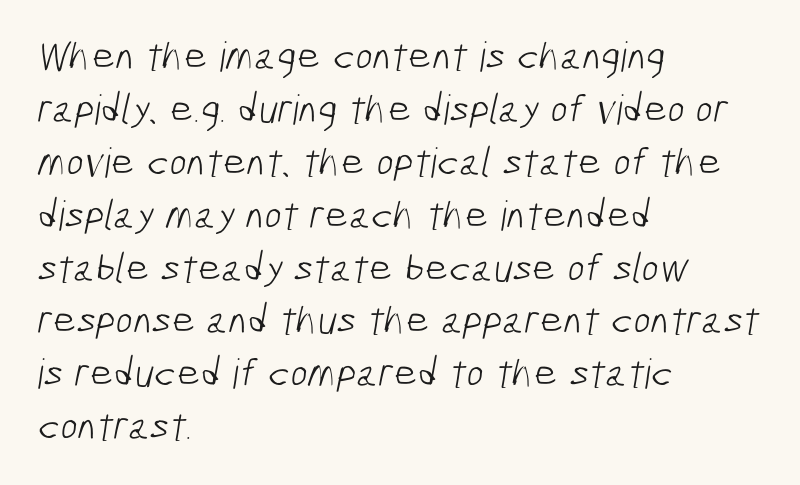
{"serif": "no", "bold": "no", "weight": "light", "width": "condensed", "stroke_contrast": "low", "x_height": "medium", "monospaced": "no", "underline": "no", "align": "left", "line_spacing": "normal", "line_spacing_ratio": 1.29, "letter_spacing": "normal", "letter_spacing_em": 0.0, "glyph_px": 41}
